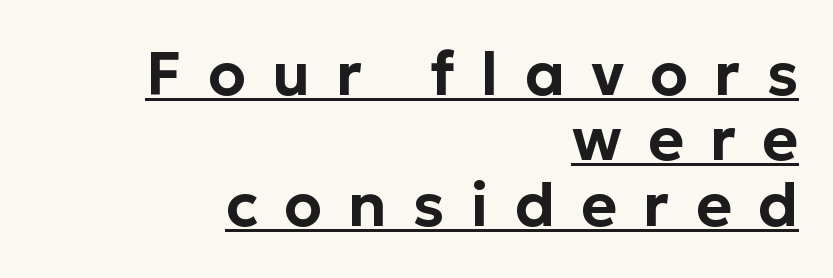
Q: Is the text italic (slanted)? A: No, it is upright.
Q: Is the typeface a serif or a sans-serif typeface? A: Sans-serif.
Q: Is the text underlined? A: Yes.
Q: How is the paragraph aligned? A: Right-aligned.
Q: Is the spacing between letters normal or unusually wide? A: Unusually wide.
Q: Is the spacing between lines tight, normal or loose? A: Tight.
Q: Width (condensed, normal, or wide)? A: Normal.
Q: Stroke contrast? A: Low.
Q: x-height? A: Medium.
Q: Monospaced? A: No.
